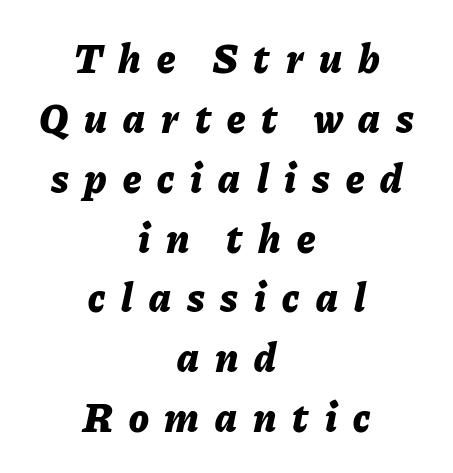
{"italic": "yes", "lean": "right", "slant_degrees": 11, "bold": "yes", "weight": "bold", "width": "normal", "stroke_contrast": "low", "x_height": "medium", "monospaced": "no", "underline": "no", "align": "center", "line_spacing": "normal", "line_spacing_ratio": 1.46, "letter_spacing": "wide", "letter_spacing_em": 0.39, "glyph_px": 41}
